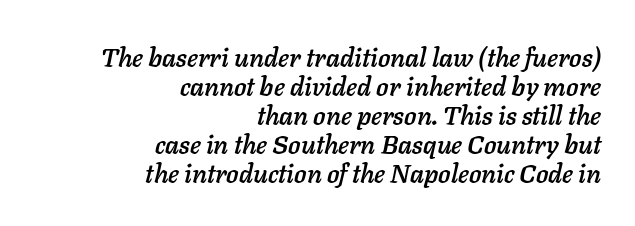
Q: Is the text italic (slanted)? A: Yes, it leans right by about 11 degrees.
Q: Is the text underlined? A: No.
Q: How is the paragraph aligned? A: Right-aligned.
Q: Is the spacing between letters normal or unusually wide? A: Normal.
Q: Is the spacing between lines tight, normal or loose? A: Tight.
